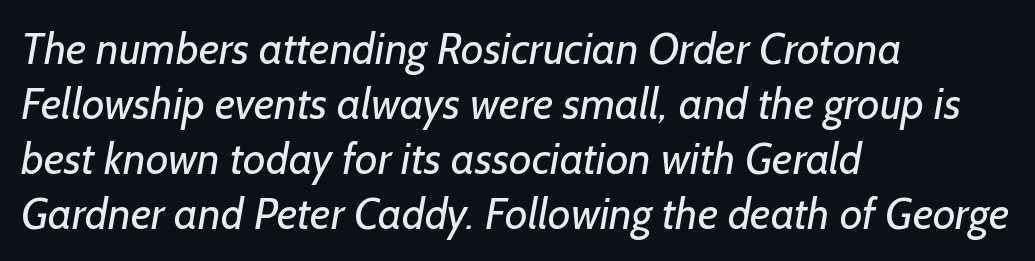
Q: Is the text bold? A: No.
Q: Is the typeface a serif or a sans-serif typeface? A: Sans-serif.
Q: Is the text underlined? A: No.
Q: How is the paragraph aligned? A: Left-aligned.
Q: Is the spacing between letters normal or unusually wide? A: Normal.
Q: Is the spacing between lines tight, normal or loose? A: Normal.
Q: Width (condensed, normal, or wide)? A: Normal.
Q: Stroke contrast? A: Low.
Q: x-height? A: Medium.
Q: Monospaced? A: No.
